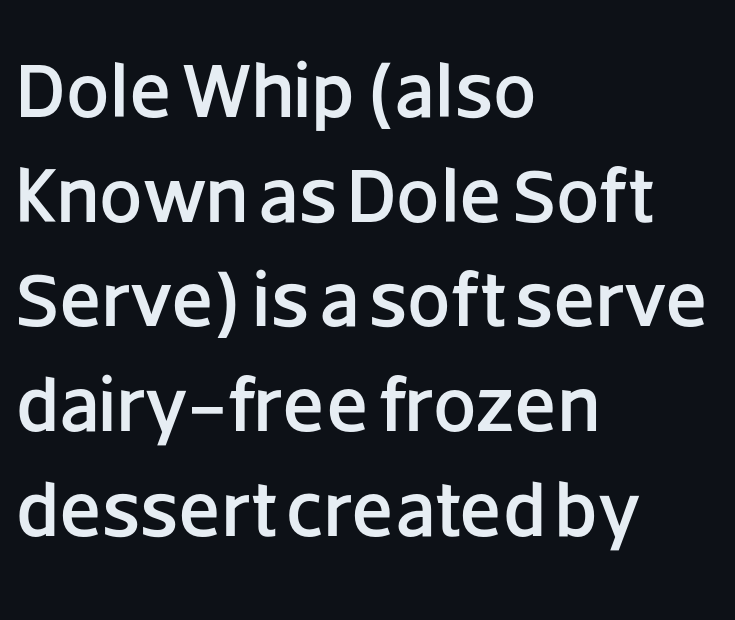
The rag falls on the right side of this text block. How would I describe the line gaps? Plain and ordinary. Think of a printed novel: that variable character pitch is what you see here. Nope, not italic — everything's standing straight. Rule under the text: the space is simply empty.
